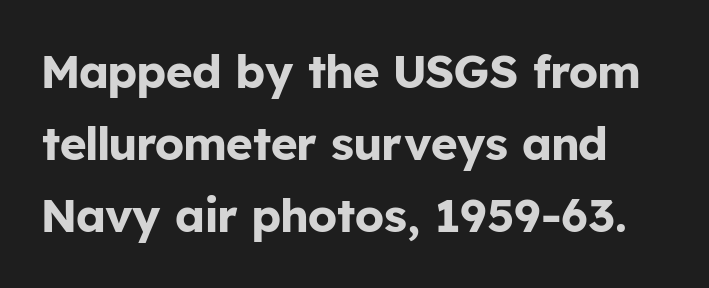
The image shows 46 px bold sans-serif type, upright; set normal line spacing (1.56x), normal letter spacing, not underlined; low stroke contrast and a medium x-height.
